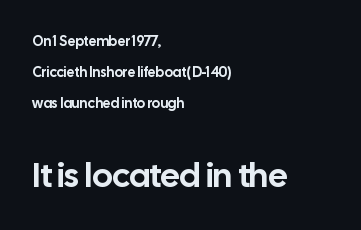
The image shows 34 px sans-serif type, upright; set left-aligned, loose line spacing (2.23x), normal letter spacing, not underlined; the second (bottom) block is 2.43x larger; low stroke contrast and a medium x-height.
